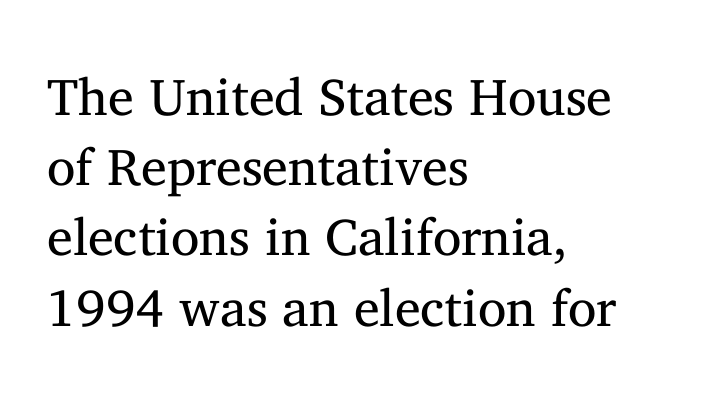
Is this a fixed-width face? No — the glyphs have proportional, varying widths. These lines are composed in type with serifs. Weight: regular or lighter. Line beginnings align vertically; line endings do not.
